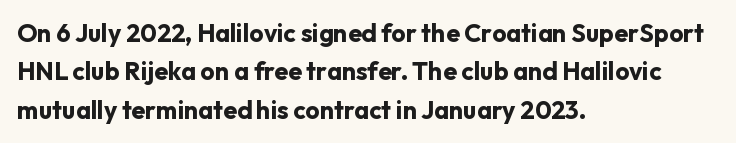
{"italic": "no", "bold": "yes", "underline": "no", "align": "left", "line_spacing": "normal", "line_spacing_ratio": 1.54, "letter_spacing": "normal", "letter_spacing_em": 0.0, "glyph_px": 25}
